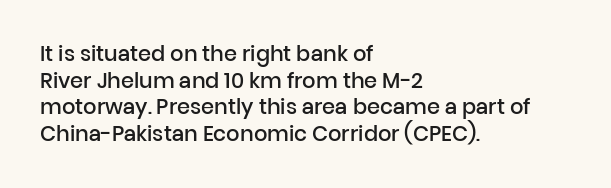
The image shows 21 px text type, upright; set left-aligned, normal line spacing (1.27x), normal letter spacing, not underlined.
